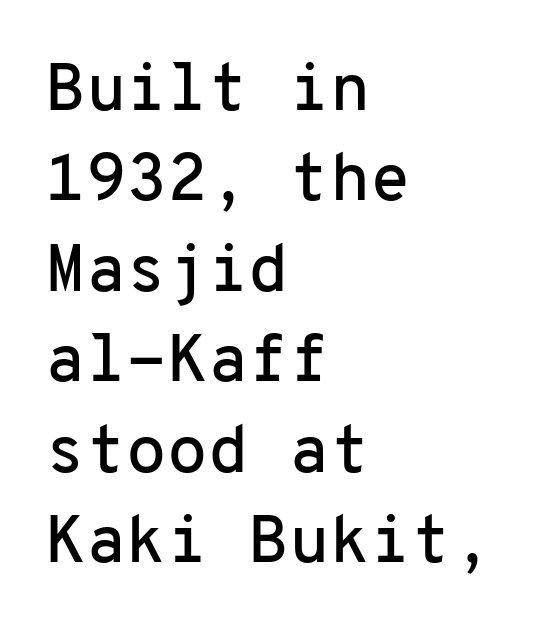
Q: Is the text italic (slanted)? A: No, it is upright.
Q: Is the typeface a serif or a sans-serif typeface? A: Sans-serif.
Q: Is the text underlined? A: No.
Q: How is the paragraph aligned? A: Left-aligned.
Q: Is the spacing between letters normal or unusually wide? A: Normal.
Q: Is the spacing between lines tight, normal or loose? A: Normal.
Q: Width (condensed, normal, or wide)? A: Normal.
Q: Stroke contrast? A: Low.
Q: x-height? A: Medium.
Q: Monospaced? A: Yes.
